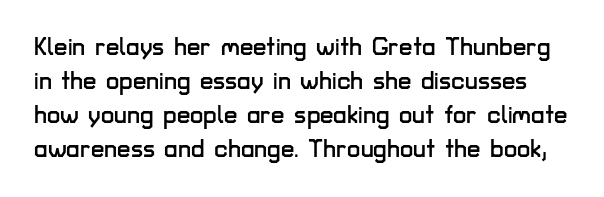
The image shows 24 px text type, upright; set normal line spacing (1.41x), normal letter spacing, not underlined.
